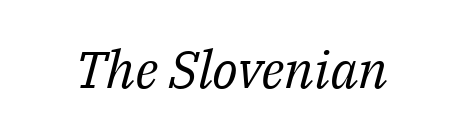
Q: Is the text bold? A: No.
Q: Is the text italic (slanted)? A: Yes, it leans right by about 14 degrees.
Q: Is the typeface a serif or a sans-serif typeface? A: Serif.
Q: Is the text underlined? A: No.
Q: Is the spacing between letters normal or unusually wide? A: Normal.
Q: Width (condensed, normal, or wide)? A: Normal.
Q: Stroke contrast? A: Medium.
Q: x-height? A: Medium.
Q: Monospaced? A: No.
